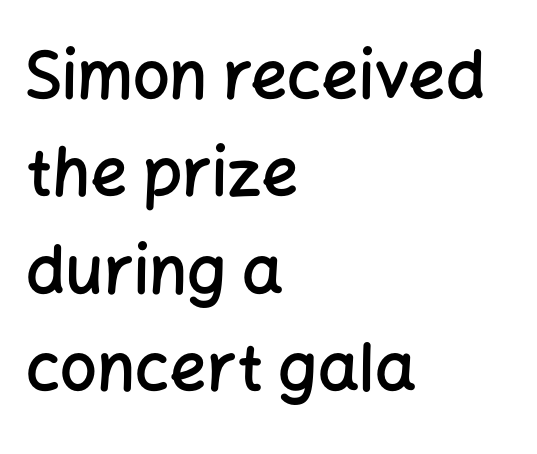
{"serif": "no", "italic": "no", "bold": "semi", "weight": "semibold", "width": "normal", "stroke_contrast": "low", "x_height": "medium", "monospaced": "no", "underline": "no", "align": "left", "line_spacing": "normal", "line_spacing_ratio": 1.5, "letter_spacing": "normal", "letter_spacing_em": 0.0, "glyph_px": 65}
